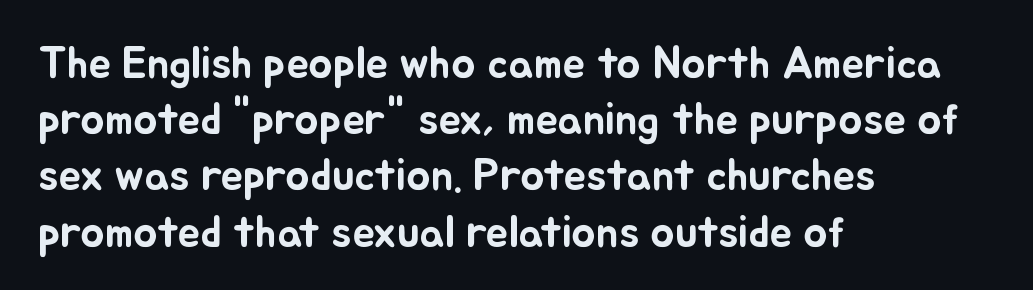
The image shows 45 px text type, upright; set left-aligned, normal line spacing (1.25x), normal letter spacing, not underlined; low stroke contrast and a small x-height.
